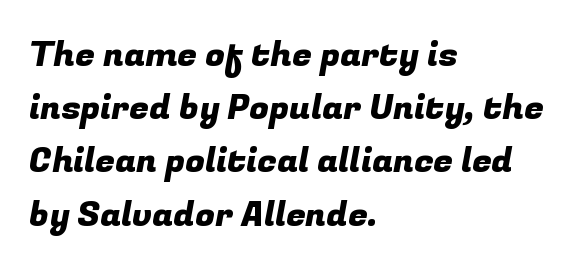
{"serif": "no", "width": "normal", "stroke_contrast": "low", "x_height": "medium", "monospaced": "no", "underline": "no", "align": "left", "line_spacing": "normal", "line_spacing_ratio": 1.52, "letter_spacing": "normal", "letter_spacing_em": 0.0, "glyph_px": 35}
